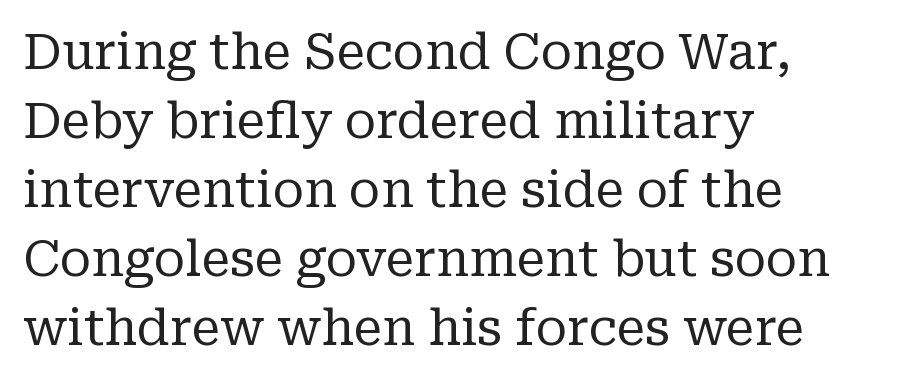
Ascenders rise straight up at ninety degrees. The typeface chosen for these lines features serifs. One glance says typical: line gaps are just what's usual. Only glyphs here, with clear space below each row.
